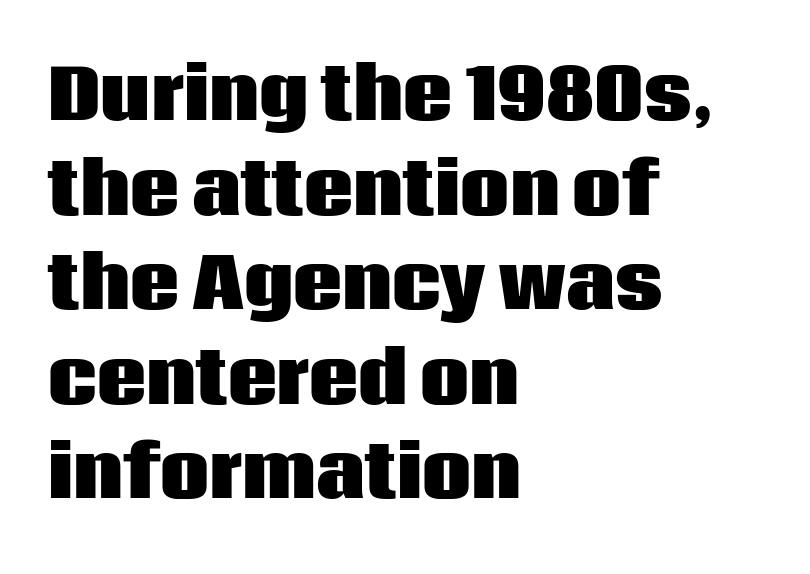
The image shows 69 px heavy sans-serif type, upright; set left-aligned, normal line spacing (1.37x), normal letter spacing, not underlined; low stroke contrast and a large x-height.
